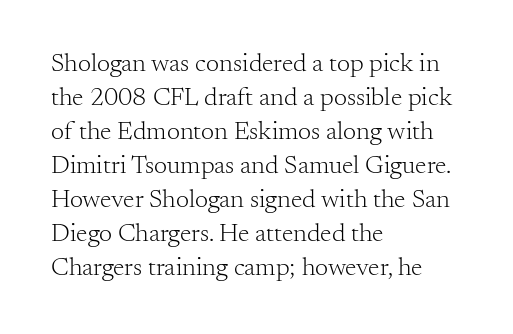
{"italic": "no", "bold": "no", "underline": "no", "align": "left", "line_spacing": "normal", "line_spacing_ratio": 1.31, "letter_spacing": "normal", "letter_spacing_em": 0.0, "glyph_px": 26}
